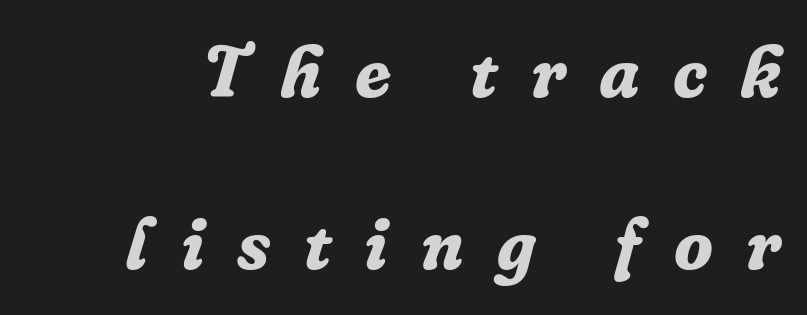
The image shows 72 px bold serif type, italic (leaning right); set loose line spacing (2.39x), unusually wide letter spacing (+0.46 em), not underlined; low stroke contrast and a medium x-height.
